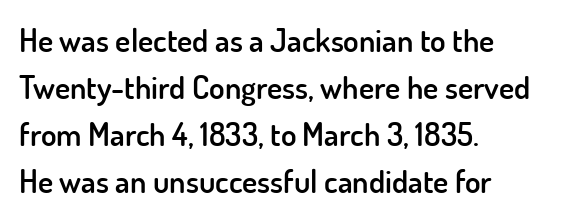
{"serif": "no", "italic": "no", "bold": "semi", "weight": "semibold", "width": "normal", "stroke_contrast": "low", "x_height": "small", "monospaced": "no", "underline": "no", "align": "left", "line_spacing": "normal", "line_spacing_ratio": 1.47, "letter_spacing": "normal", "letter_spacing_em": 0.0, "glyph_px": 32}
